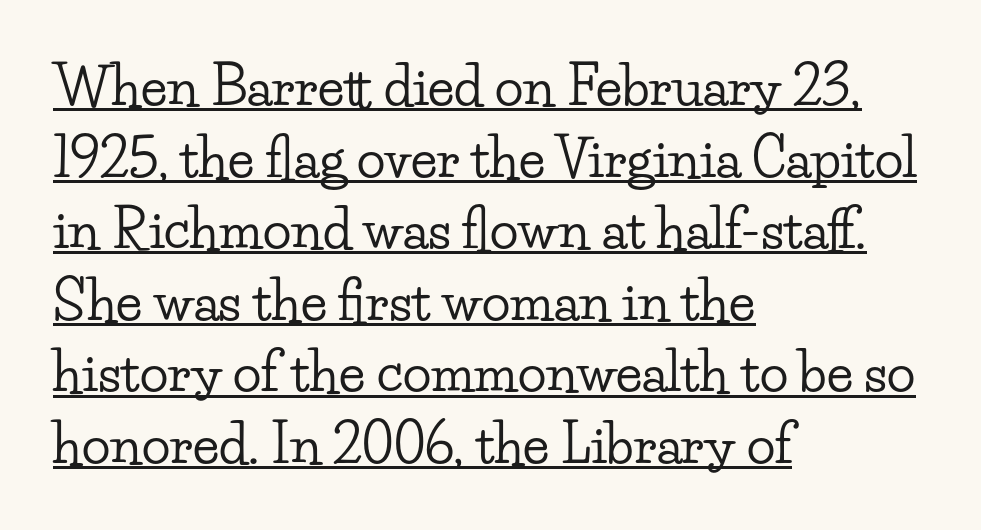
Unlike a clean sans, this face finishes its strokes with serifs. Looks like someone drew a line under every word here. Caption: multi-line text, flush left, ragged right. The lettering holds an erect, upright posture throughout.
